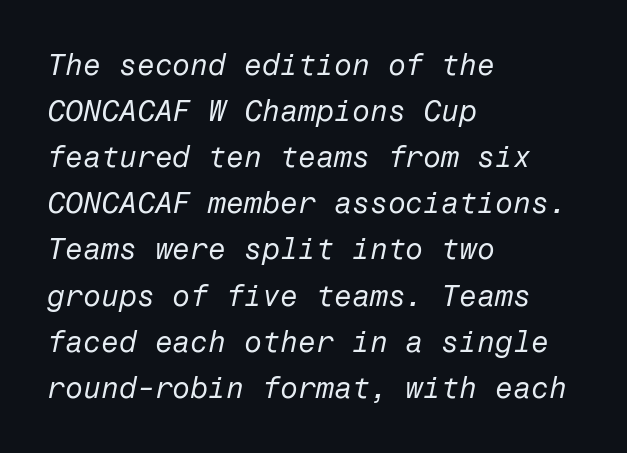
{"italic": "yes", "lean": "right", "slant_degrees": 12, "bold": "no", "weight": "regular", "width": "normal", "stroke_contrast": "low", "x_height": "medium", "underline": "no", "align": "left", "line_spacing": "normal", "line_spacing_ratio": 1.59, "letter_spacing": "normal", "letter_spacing_em": 0.0, "glyph_px": 29}
